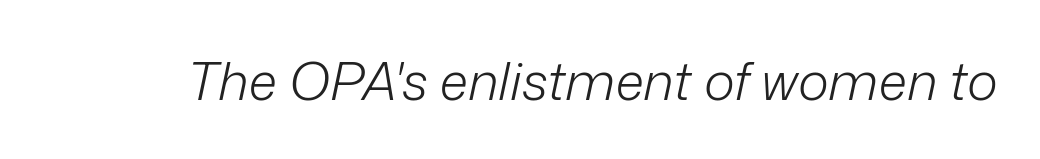
The image shows 53 px light type, italic (leaning right); set normal letter spacing, not underlined; low stroke contrast and a medium x-height.
